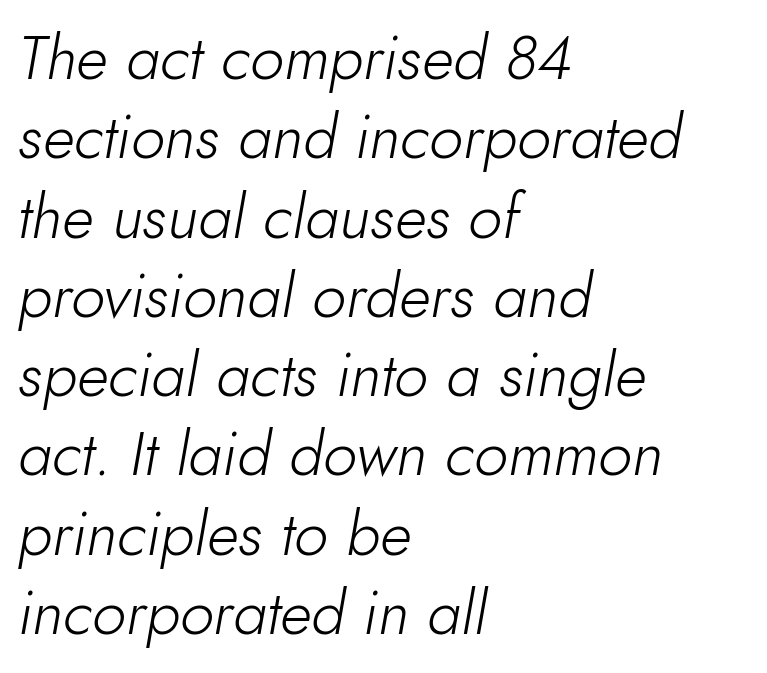
{"italic": "yes", "lean": "right", "slant_degrees": 10, "bold": "no", "weight": "light", "width": "normal", "stroke_contrast": "low", "x_height": "small", "monospaced": "no", "underline": "no", "align": "left", "line_spacing": "normal", "line_spacing_ratio": 1.3, "letter_spacing": "normal", "letter_spacing_em": 0.0, "glyph_px": 61}
